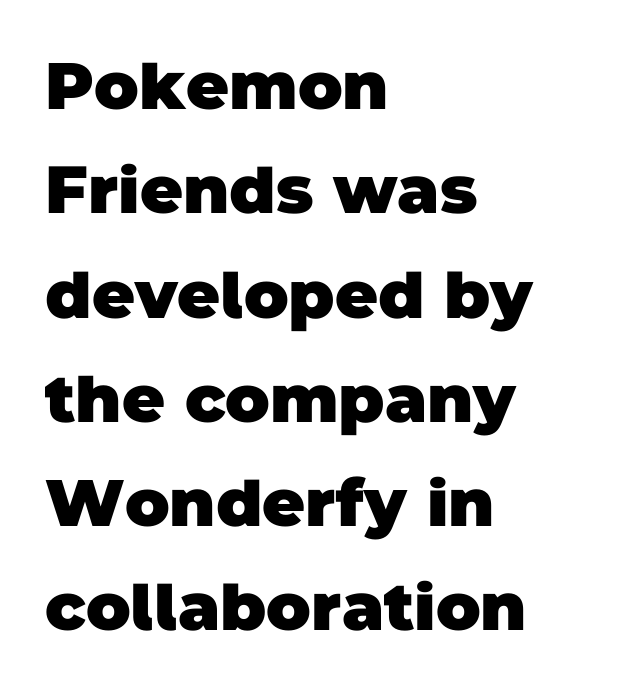
Q: Is the text bold? A: Yes.
Q: Is the typeface a serif or a sans-serif typeface? A: Sans-serif.
Q: Is the text underlined? A: No.
Q: How is the paragraph aligned? A: Left-aligned.
Q: Is the spacing between letters normal or unusually wide? A: Normal.
Q: Is the spacing between lines tight, normal or loose? A: Normal.
Q: Width (condensed, normal, or wide)? A: Normal.
Q: Stroke contrast? A: Low.
Q: x-height? A: Large.
Q: Monospaced? A: No.
